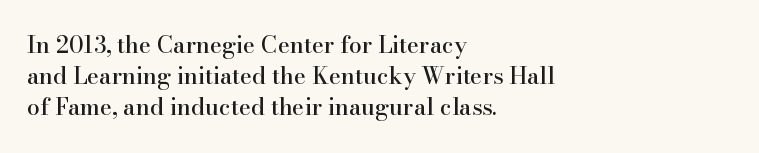
Q: Is the text italic (slanted)? A: No, it is upright.
Q: Is the text underlined? A: No.
Q: How is the paragraph aligned? A: Left-aligned.
Q: Is the spacing between letters normal or unusually wide? A: Normal.
Q: Is the spacing between lines tight, normal or loose? A: Normal.
